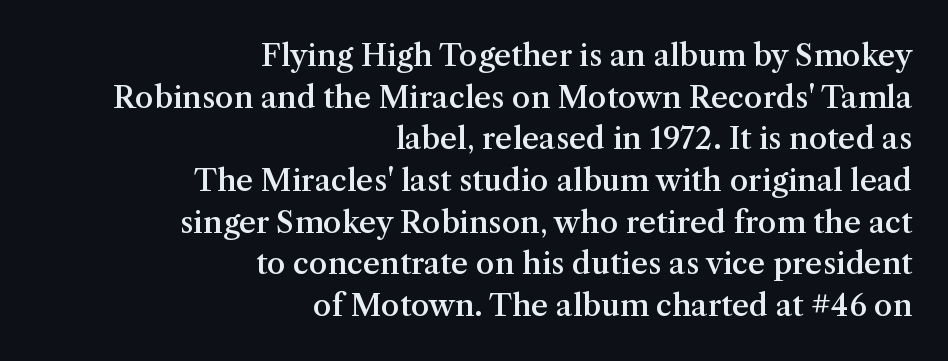
Q: Is the text bold? A: Semi-bold.
Q: Is the text italic (slanted)? A: No, it is upright.
Q: Is the typeface a serif or a sans-serif typeface? A: Serif.
Q: Is the text underlined? A: No.
Q: How is the paragraph aligned? A: Right-aligned.
Q: Is the spacing between letters normal or unusually wide? A: Normal.
Q: Is the spacing between lines tight, normal or loose? A: Normal.
Q: Width (condensed, normal, or wide)? A: Normal.
Q: Stroke contrast? A: Medium.
Q: x-height? A: Medium.
Q: Monospaced? A: No.
